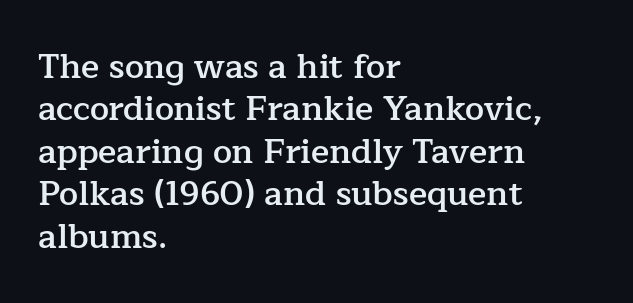
{"serif": "yes", "italic": "no", "bold": "semi", "weight": "semibold", "width": "normal", "stroke_contrast": "low", "x_height": "medium", "monospaced": "no", "underline": "no", "align": "left", "line_spacing": "normal", "line_spacing_ratio": 1.25, "letter_spacing": "normal", "letter_spacing_em": 0.0, "glyph_px": 34}
